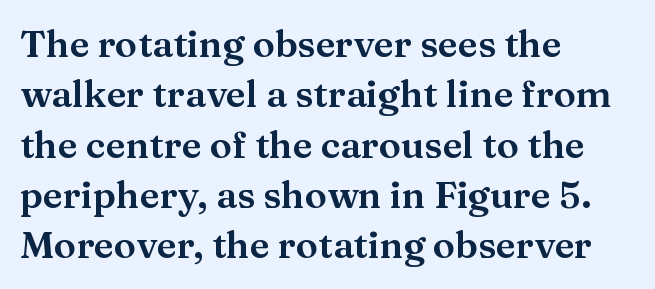
The image shows 37 px wide serif type, upright; set left-aligned, normal line spacing (1.36x), normal letter spacing, not underlined; medium stroke contrast and a medium x-height.
